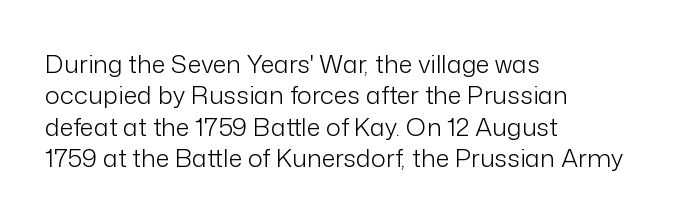
No letter is thick-stroked: the sample isn't bold. This is roman type, the default non-slanted kind. One glance says typical: line gaps are just what's usual. Plain, unruled lines of type. This sample is left-justified, so line endings fall wherever the words run out.
